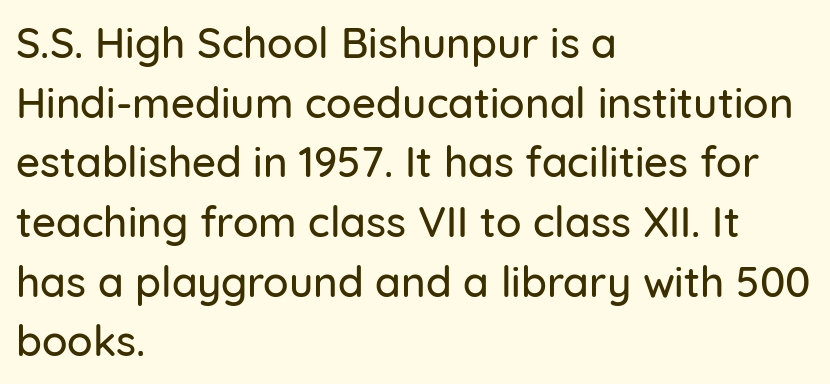
Q: Is the text italic (slanted)? A: No, it is upright.
Q: Is the typeface a serif or a sans-serif typeface? A: Sans-serif.
Q: Is the text underlined? A: No.
Q: How is the paragraph aligned? A: Left-aligned.
Q: Is the spacing between letters normal or unusually wide? A: Normal.
Q: Is the spacing between lines tight, normal or loose? A: Normal.
Q: Width (condensed, normal, or wide)? A: Normal.
Q: Stroke contrast? A: Low.
Q: x-height? A: Medium.
Q: Monospaced? A: No.
